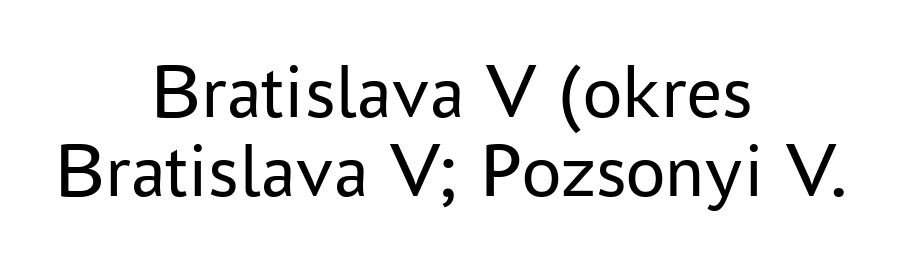
The image shows 78 px regular-weight sans-serif type, upright; set centered, tight line spacing (1.01x), normal letter spacing, not underlined; low stroke contrast and a medium x-height.
